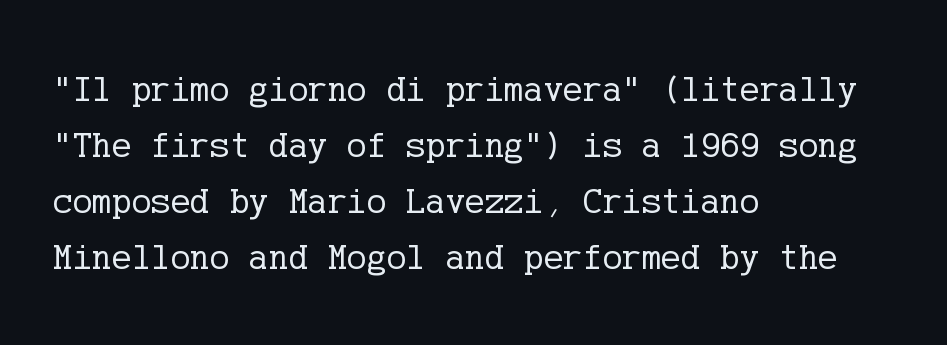
Q: Is the text bold? A: No.
Q: Is the text italic (slanted)? A: No, it is upright.
Q: Is the typeface a serif or a sans-serif typeface? A: Serif.
Q: Is the text underlined? A: No.
Q: How is the paragraph aligned? A: Left-aligned.
Q: Is the spacing between letters normal or unusually wide? A: Normal.
Q: Is the spacing between lines tight, normal or loose? A: Normal.
Q: Width (condensed, normal, or wide)? A: Normal.
Q: Stroke contrast? A: Low.
Q: x-height? A: Medium.
